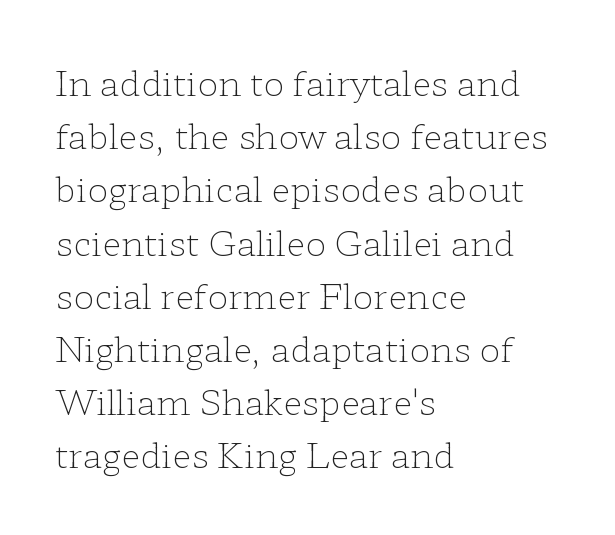
{"serif": "yes", "italic": "no", "bold": "no", "weight": "light", "width": "wide", "stroke_contrast": "low", "x_height": "medium", "monospaced": "no", "underline": "no", "align": "left", "line_spacing": "normal", "line_spacing_ratio": 1.52, "letter_spacing": "normal", "letter_spacing_em": 0.0, "glyph_px": 35}
